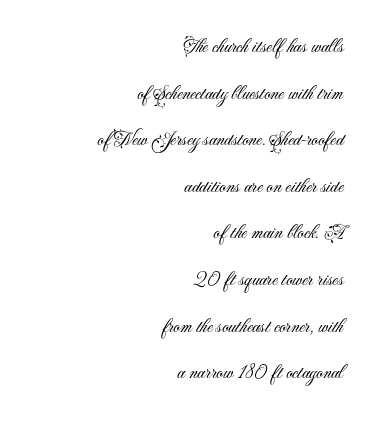
{"bold": "no", "underline": "no", "align": "right", "line_spacing": "loose", "line_spacing_ratio": 2.33, "letter_spacing": "normal", "letter_spacing_em": 0.0, "glyph_px": 20}
